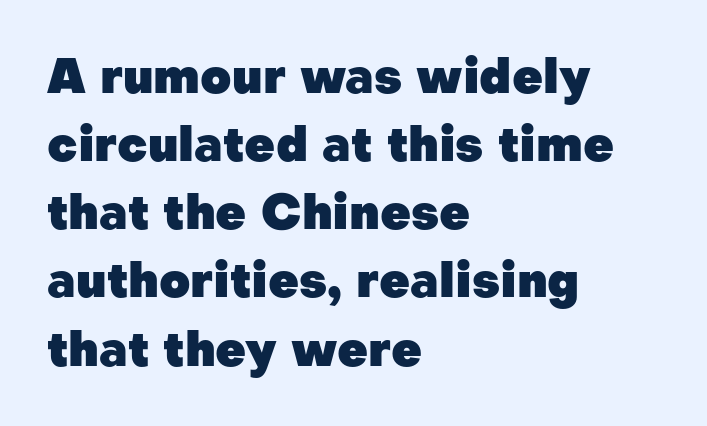
{"serif": "no", "italic": "no", "bold": "yes", "weight": "heavy", "width": "normal", "stroke_contrast": "low", "x_height": "medium", "monospaced": "no", "underline": "no", "align": "left", "line_spacing": "normal", "line_spacing_ratio": 1.42, "letter_spacing": "normal", "letter_spacing_em": 0.0, "glyph_px": 48}
